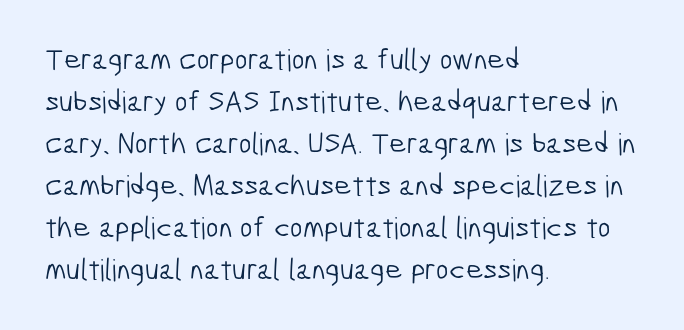
{"serif": "no", "bold": "no", "weight": "light", "width": "condensed", "stroke_contrast": "low", "x_height": "medium", "monospaced": "no", "underline": "no", "align": "left", "line_spacing": "normal", "line_spacing_ratio": 1.4, "letter_spacing": "normal", "letter_spacing_em": 0.0, "glyph_px": 30}
